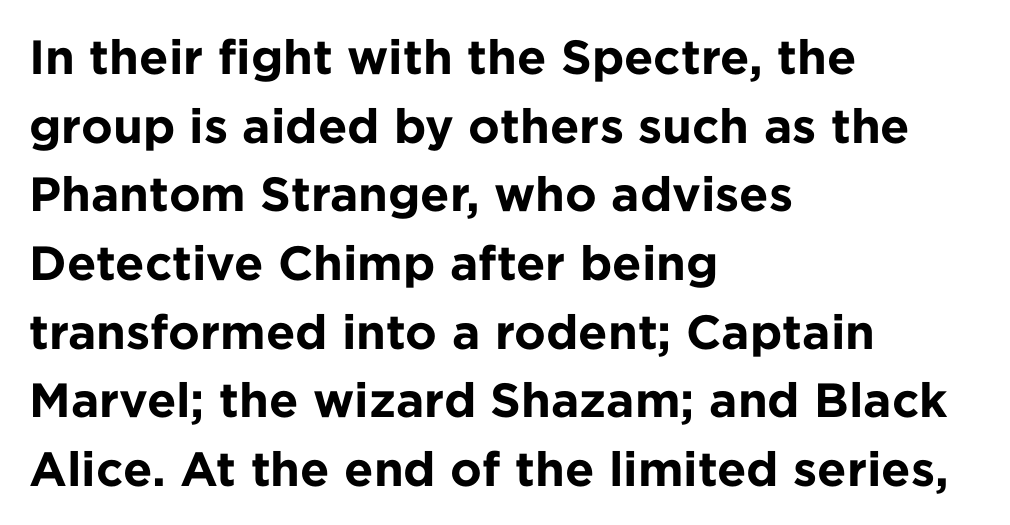
The image shows 48 px bold sans-serif type, upright; set left-aligned, normal line spacing (1.43x), normal letter spacing, not underlined; low stroke contrast and a medium x-height.
